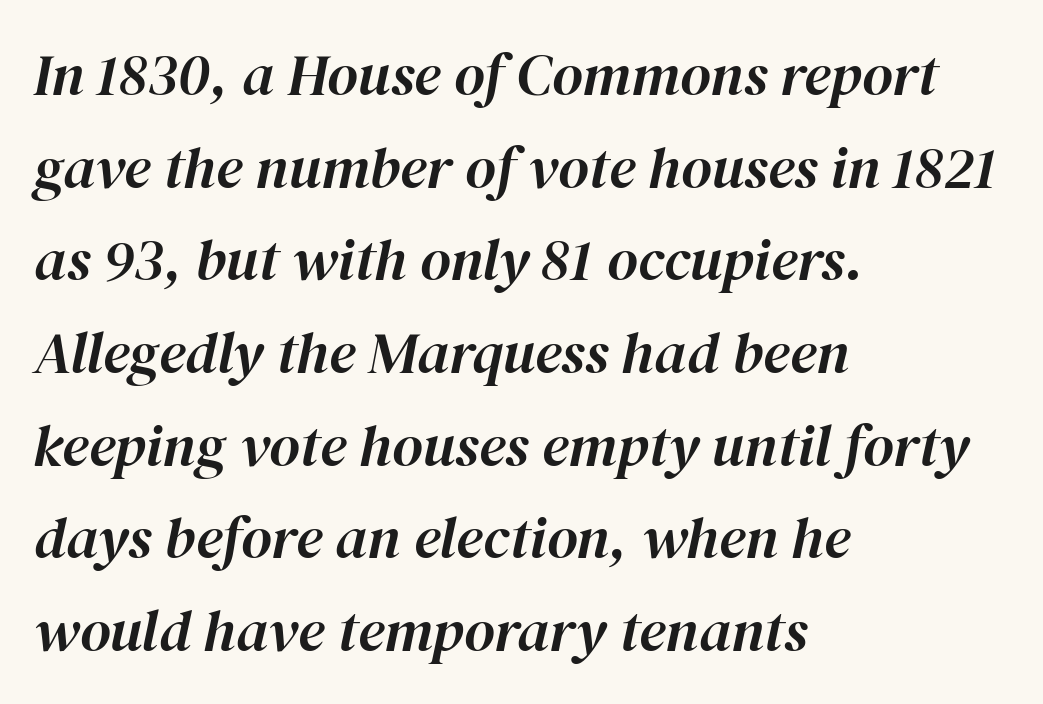
Underlining? Definitely not there. The block of text has a typical density, with ordinary space between rows. Which margin do the lines hug? The left one — the right edge is uneven. You could not count columns in this text — the font is proportionally spaced.
